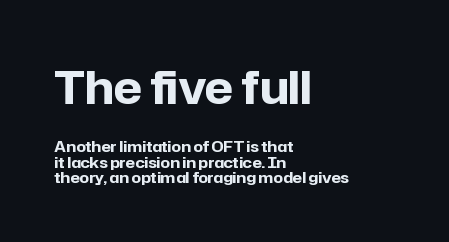
{"serif": "no", "italic": "no", "bold": "yes", "weight": "bold", "width": "normal", "stroke_contrast": "low", "x_height": "medium", "monospaced": "no", "underline": "no", "align": "left", "line_spacing": "tight", "line_spacing_ratio": 1.01, "letter_spacing": "normal", "letter_spacing_em": 0.0, "larger_block": "first", "size_ratio": 3.0, "glyph_px": 45}
